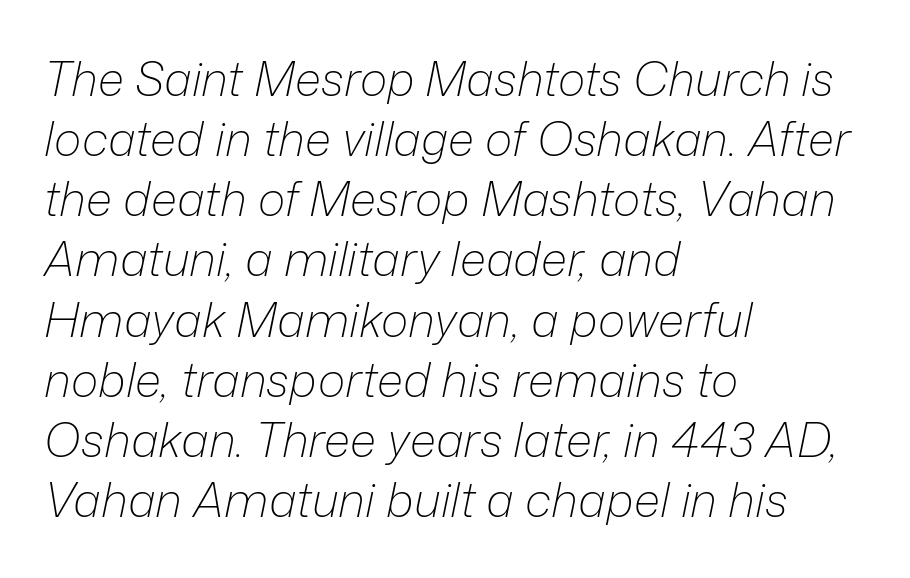
Q: Is the text bold? A: No.
Q: Is the text italic (slanted)? A: Yes, it leans right by about 12 degrees.
Q: Is the text underlined? A: No.
Q: How is the paragraph aligned? A: Left-aligned.
Q: Is the spacing between letters normal or unusually wide? A: Normal.
Q: Is the spacing between lines tight, normal or loose? A: Normal.
Q: Width (condensed, normal, or wide)? A: Normal.
Q: Stroke contrast? A: Low.
Q: x-height? A: Medium.
Q: Monospaced? A: No.
